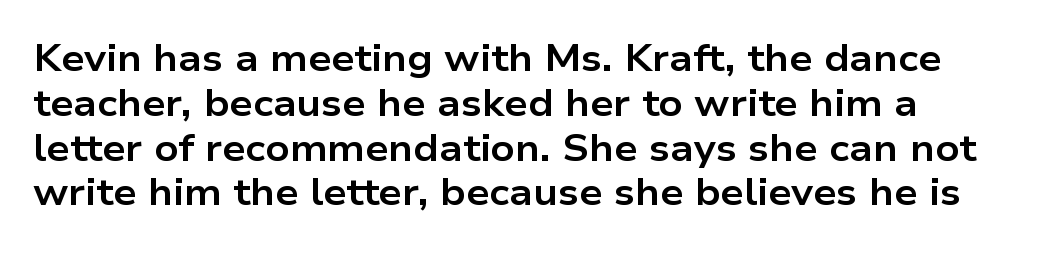
The image shows 37 px bold, wide sans-serif type, upright; set left-aligned, line spacing 1.21x, normal letter spacing, not underlined; low stroke contrast and a medium x-height.
